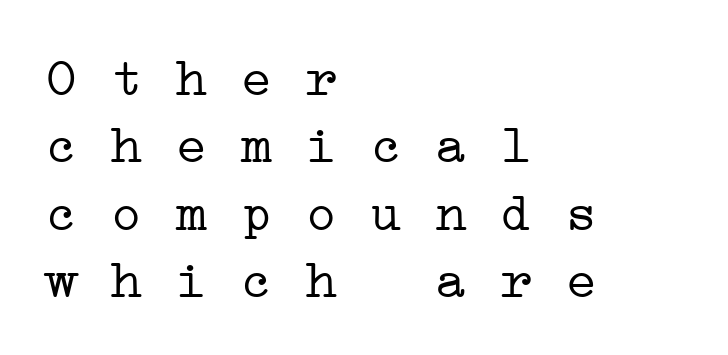
The image shows 54 px light, wide serif type, monospaced; set left-aligned, normal line spacing (1.25x), normal letter spacing, not underlined; low stroke contrast and a medium x-height.
